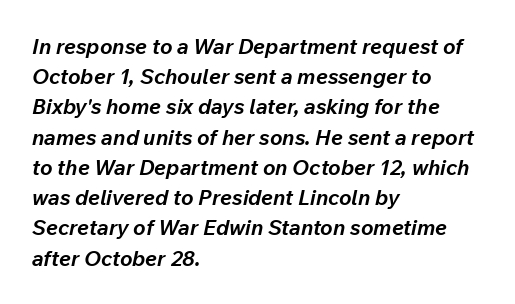
There's an unmistakable incline to the writing here. Summary of weight: heavy, a full bold. Evenly set lines give the paragraph a standard silhouette. All the whitespace from short lines collects on the right.
